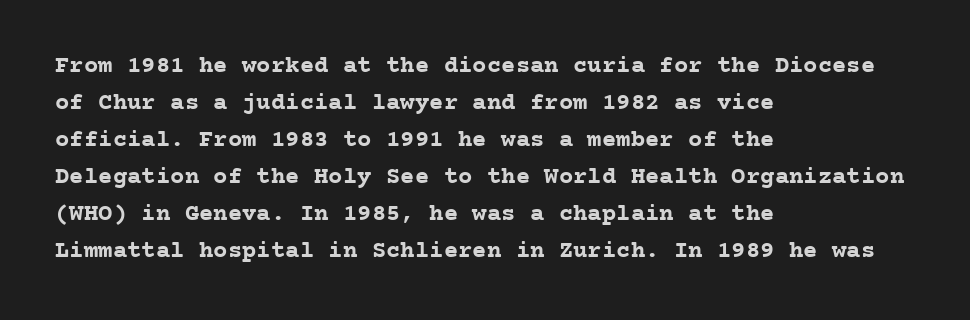
The image shows 24 px bold type, upright; set left-aligned, normal line spacing (1.54x), normal letter spacing, not underlined.
